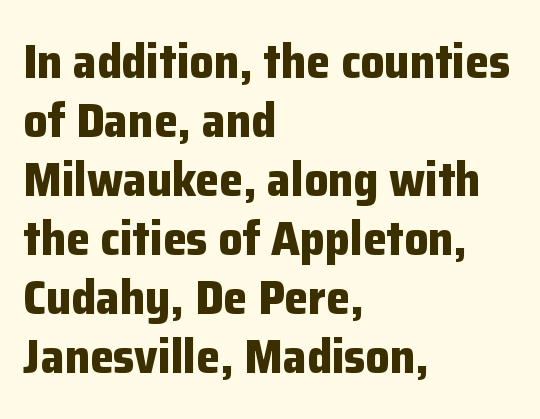
To sum up the face: it is a sans, with no serifs. Every row of glyphs begins at an identical x-position on the left. The line texture is even and compact thanks to regular tracking. Summary of weight: heavy, a full bold.
